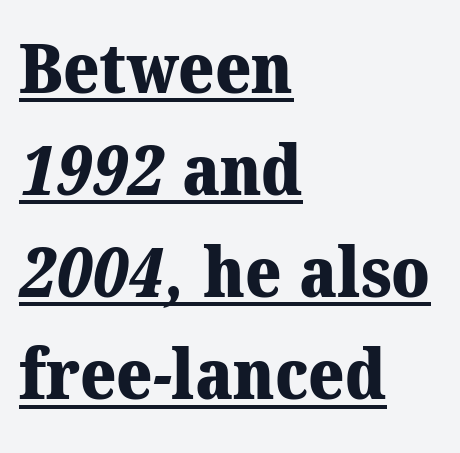
The image shows 69 px heavy serif type; set left-aligned, normal line spacing (1.48x), normal letter spacing, underlined; medium stroke contrast and a medium x-height.
